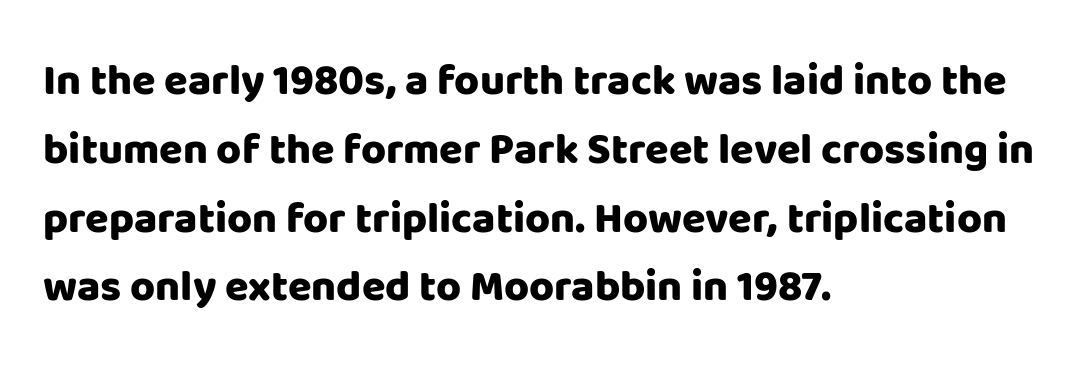
{"serif": "no", "italic": "no", "bold": "yes", "weight": "heavy", "width": "normal", "stroke_contrast": "low", "x_height": "large", "monospaced": "no", "underline": "no", "align": "left", "line_spacing": "normal", "line_spacing_ratio": 1.6, "letter_spacing": "normal", "letter_spacing_em": 0.0, "glyph_px": 43}
